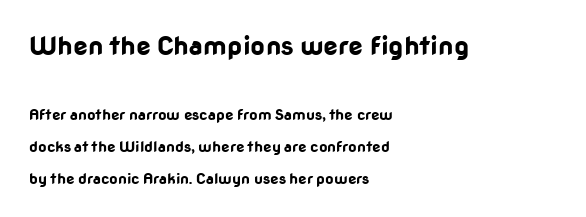
{"italic": "no", "bold": "yes", "underline": "no", "align": "left", "line_spacing": "loose", "line_spacing_ratio": 2.12, "letter_spacing": "normal", "letter_spacing_em": 0.0, "larger_block": "first", "size_ratio": 1.73, "glyph_px": 26}
